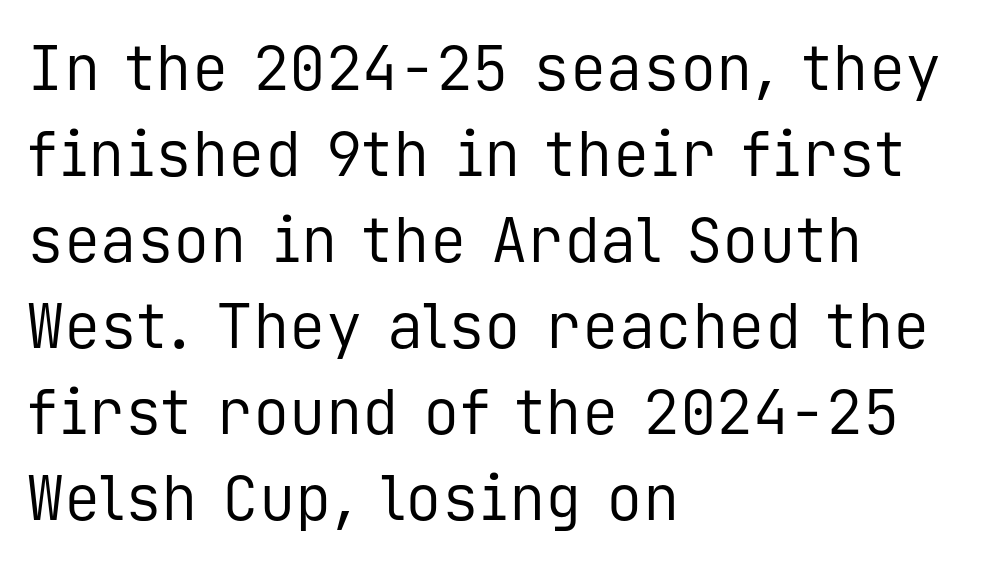
The face looks like a standard text weight, possibly lighter. Think of a typewriter: that constant character pitch is what you see here. No word sits above an underline. Left-aligned paragraph, ragged on the right.
